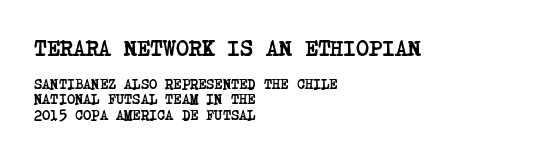
The image shows 22 px bold type; set left-aligned, tight line spacing (1.08x), normal letter spacing, not underlined; the first (top) block is 1.57x larger.
